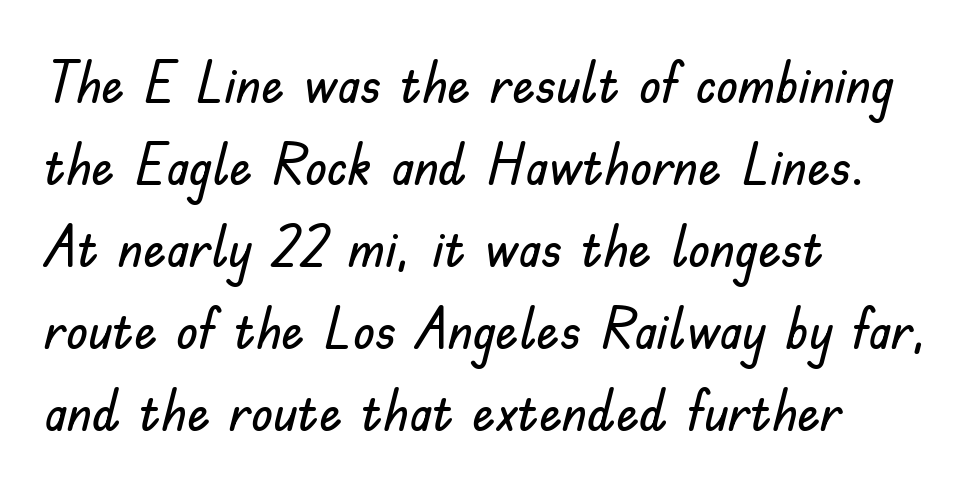
Honestly, the row spacing looks completely unremarkable. Check where the strokes stop: nothing finishes them off — pure sans. Each line starts at the same left margin while the right side varies.
